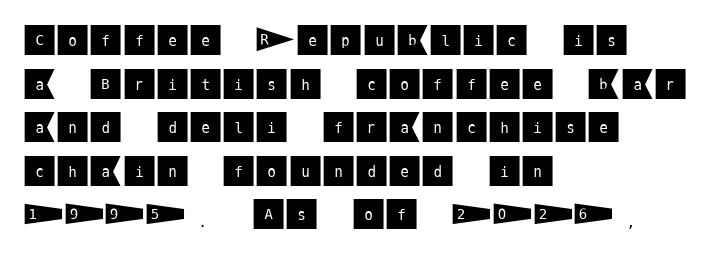
The passage shown has conventional tracking throughout. Line spacing here is normal. Letterform terminals end flat and unadorned throughout the passage. Notice how the passage keeps a crisp vertical edge on the left only. A clean baseline with only descenders dipping below it. The letters stand upright; this is a roman face.
